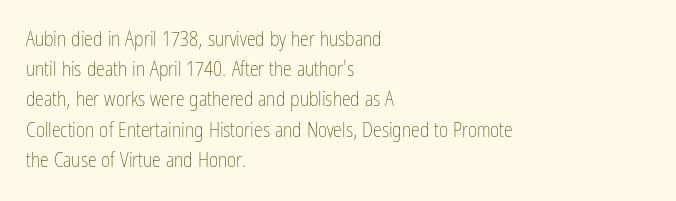
{"italic": "no", "bold": "no", "underline": "no", "align": "left", "line_spacing": "normal", "line_spacing_ratio": 1.51, "letter_spacing": "normal", "letter_spacing_em": 0.0, "glyph_px": 20}
